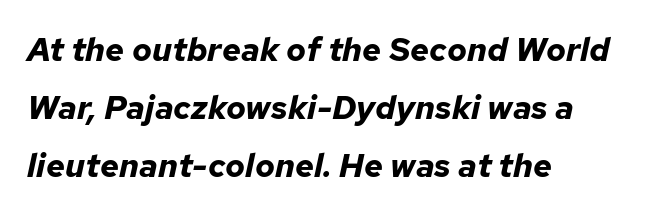
Q: Is the text bold? A: Yes.
Q: Is the text italic (slanted)? A: Yes, it leans right by about 12 degrees.
Q: Is the text underlined? A: No.
Q: How is the paragraph aligned? A: Left-aligned.
Q: Is the spacing between letters normal or unusually wide? A: Normal.
Q: Width (condensed, normal, or wide)? A: Normal.
Q: Stroke contrast? A: Low.
Q: x-height? A: Medium.
Q: Monospaced? A: No.
